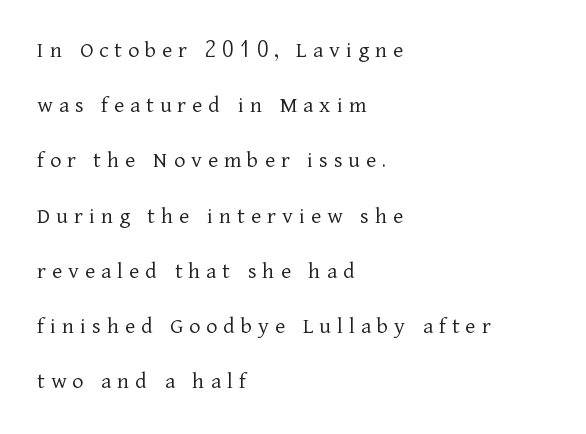
Decoration check: the copy has no underline. The leading is generous, giving the passage an open texture. Is the block centered? No — it sits flush against the left margin. How are the letters spaced? Widely, with obvious added tracking.
